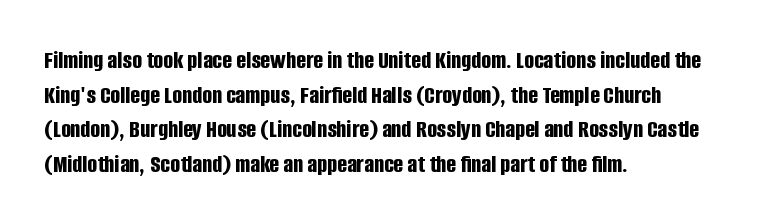
Do the letters lean? They stand straight. Standard letterfit; no display-style spreading of the glyphs. The strip under each line holds only bare page. The rendering anchors every line to the left-hand side. The glyphs have the mass of a bold cut. Quick note: interline space is typical.
